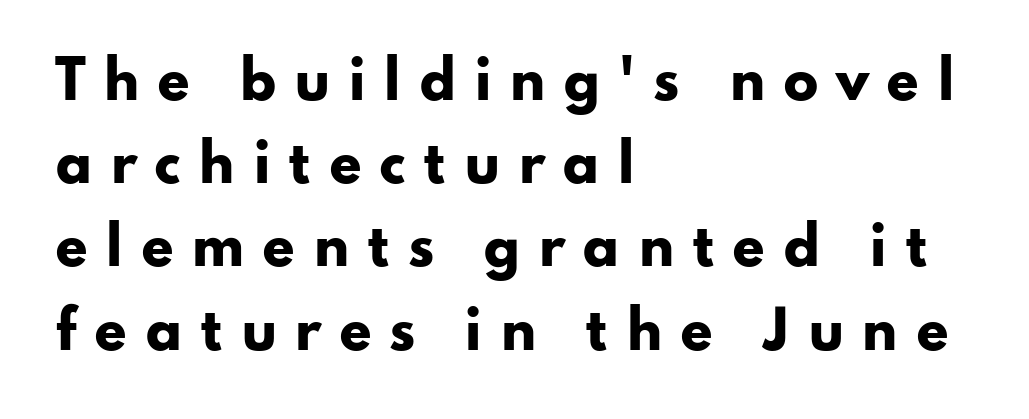
The image shows 52 px heavy, wide sans-serif type, upright; set left-aligned, normal line spacing (1.6x), unusually wide letter spacing (+0.33 em), not underlined; low stroke contrast and a small x-height.
